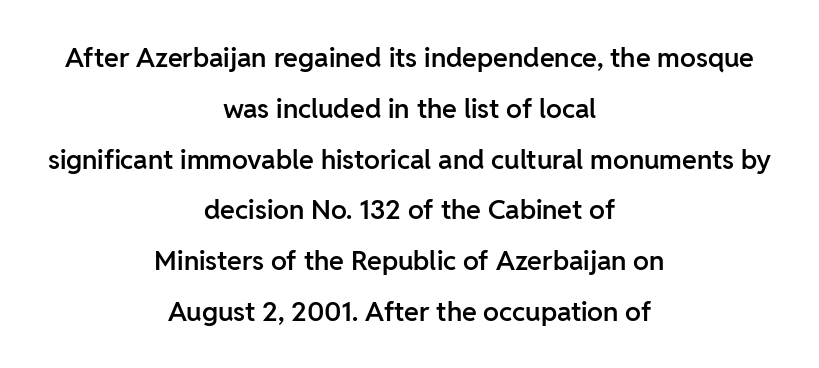
The image shows 27 px text type, upright; set centered, line spacing 1.88x, normal letter spacing, not underlined.
